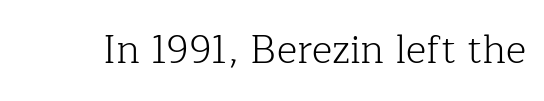
These lines are rendered in a variable-pitch font. Spacing between characters is what you'd get straight out of the box. Caption: face not bold, strokes unweighted. Font category for this specimen: serif. Anything drawn beneath the words? Only blank space. Unlike italic type, these characters show no tilt at all.
